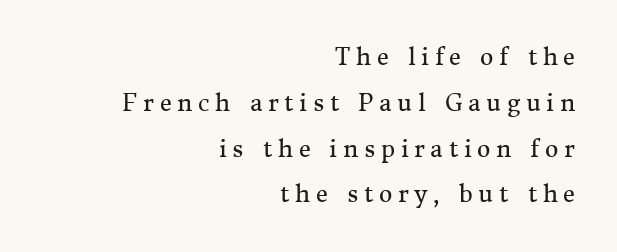
Vertical stems look standard width or narrower in stroke. Vertical spacing — loose. The rag falls on the left side of this text block. Underlining? Definitely not there. Short note: letters widely spaced.
